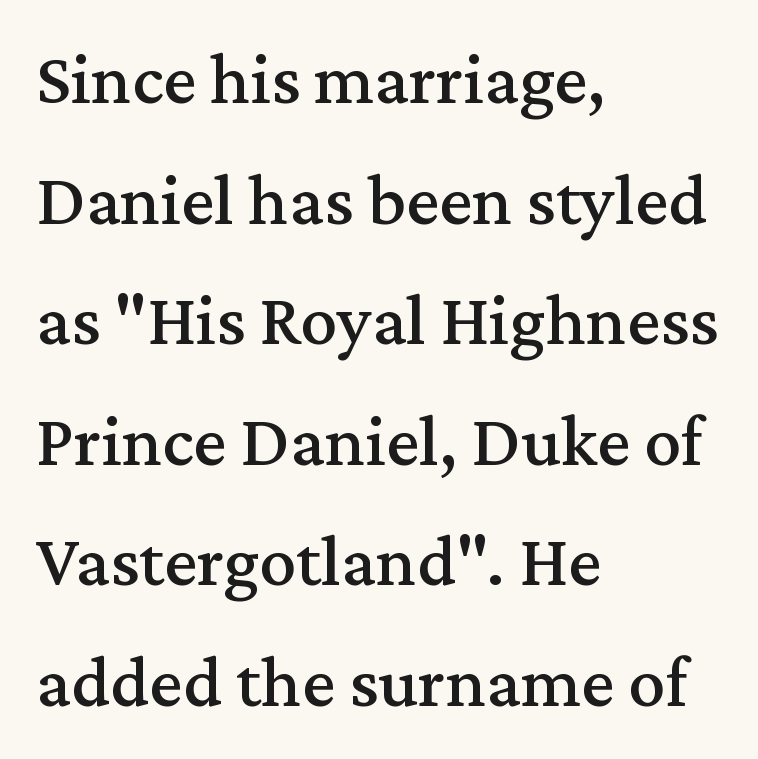
The image shows 74 px serif type, upright; set left-aligned, normal line spacing (1.63x), normal letter spacing, not underlined; medium stroke contrast and a medium x-height.
